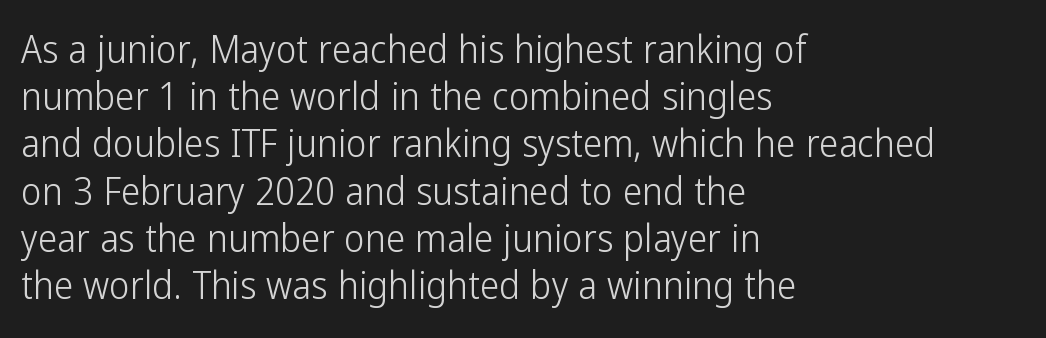
{"serif": "no", "italic": "no", "bold": "no", "weight": "light", "width": "condensed", "stroke_contrast": "low", "x_height": "medium", "monospaced": "no", "underline": "no", "align": "left", "line_spacing_ratio": 1.21, "letter_spacing": "normal", "letter_spacing_em": 0.0, "glyph_px": 39}
